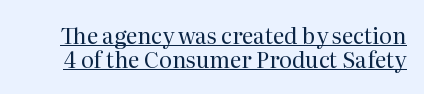
The passage shown is not bold in any degree. Compared with typical paragraphs, the rows here are closer together. These lines keep a tight, regular rhythm from letter to letter. Underlining? Definitely there. Posture: upright roman.
